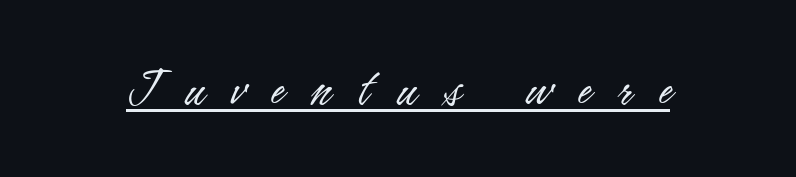
{"serif": "no", "bold": "no", "weight": "light", "width": "condensed", "stroke_contrast": "low", "x_height": "small", "monospaced": "no", "underline": "yes", "letter_spacing": "wide", "letter_spacing_em": 0.46, "glyph_px": 58}
